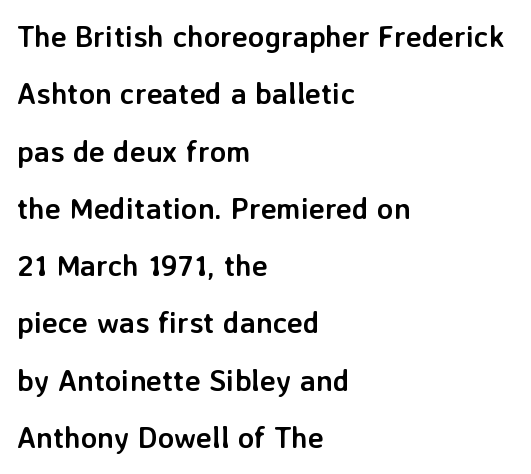
{"serif": "no", "italic": "no", "bold": "yes", "weight": "semibold", "width": "normal", "stroke_contrast": "low", "x_height": "medium", "monospaced": "no", "underline": "no", "align": "left", "line_spacing": "loose", "line_spacing_ratio": 1.91, "letter_spacing": "normal", "letter_spacing_em": 0.0, "glyph_px": 30}
